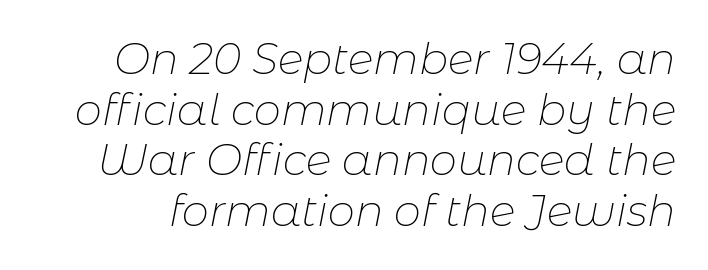
Here the glyphs are tracked normally, forming tight word shapes. Think of a printed novel: that variable character pitch is what you see here. Decoration check: the copy has no underline. A typesetter would mark this as italic.
